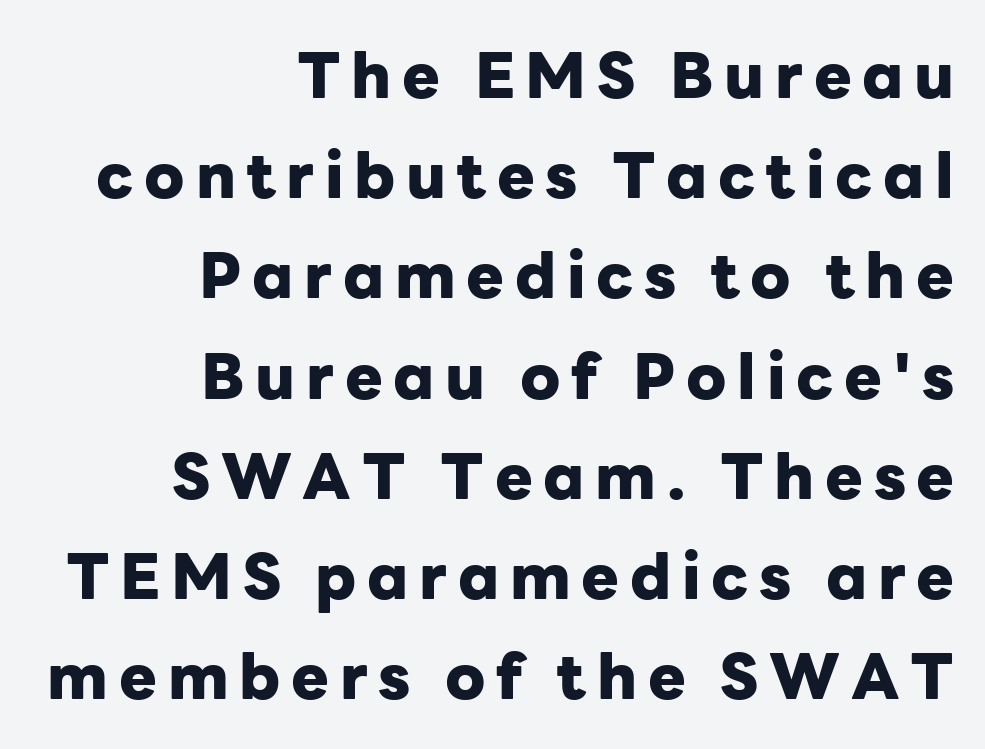
Check where the strokes stop: nothing finishes them off — pure sans. Normally led — the rows are evenly, conventionally spaced. Type without underlining. Teacher's note: observe the even right margin — that is flush-right alignment. Summary of weight: heavy, a full bold. Upright lettering throughout.
